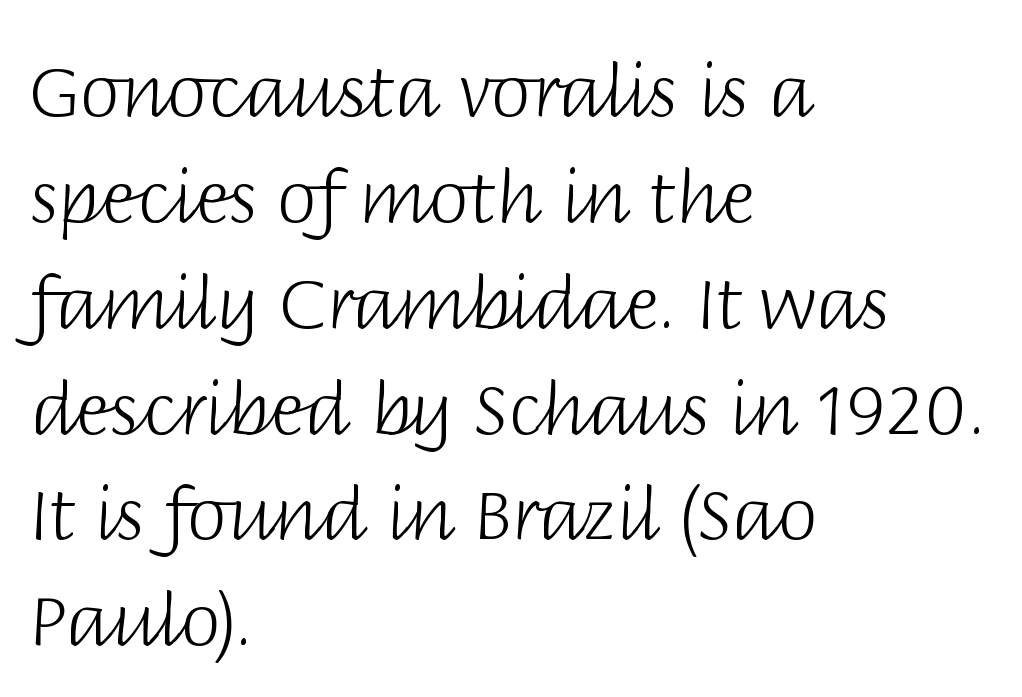
Q: Is the text bold? A: No.
Q: Is the text italic (slanted)? A: No, it is upright.
Q: Is the typeface a serif or a sans-serif typeface? A: Sans-serif.
Q: Is the text underlined? A: No.
Q: How is the paragraph aligned? A: Left-aligned.
Q: Is the spacing between letters normal or unusually wide? A: Normal.
Q: Is the spacing between lines tight, normal or loose? A: Normal.
Q: Width (condensed, normal, or wide)? A: Normal.
Q: Stroke contrast? A: Low.
Q: x-height? A: Large.
Q: Monospaced? A: No.
